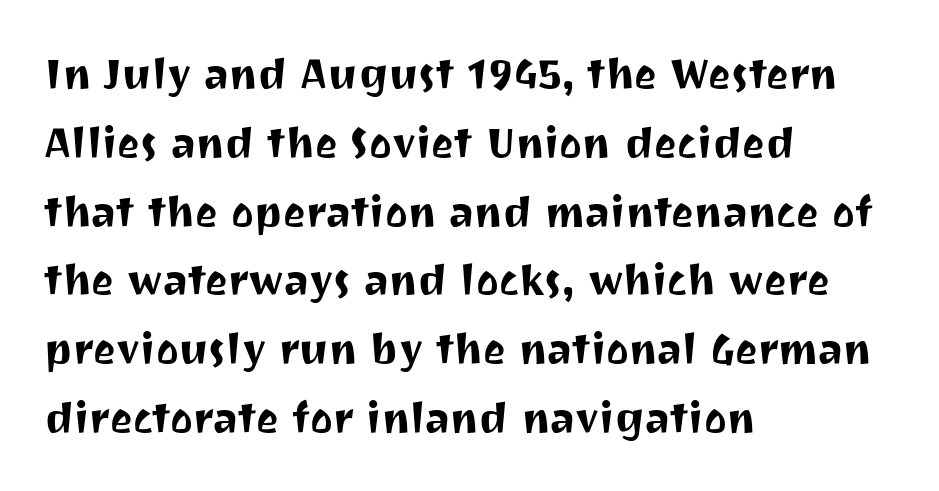
The image shows 43 px sans-serif type, upright; set left-aligned, normal line spacing (1.6x), normal letter spacing, not underlined; medium stroke contrast and a medium x-height.
